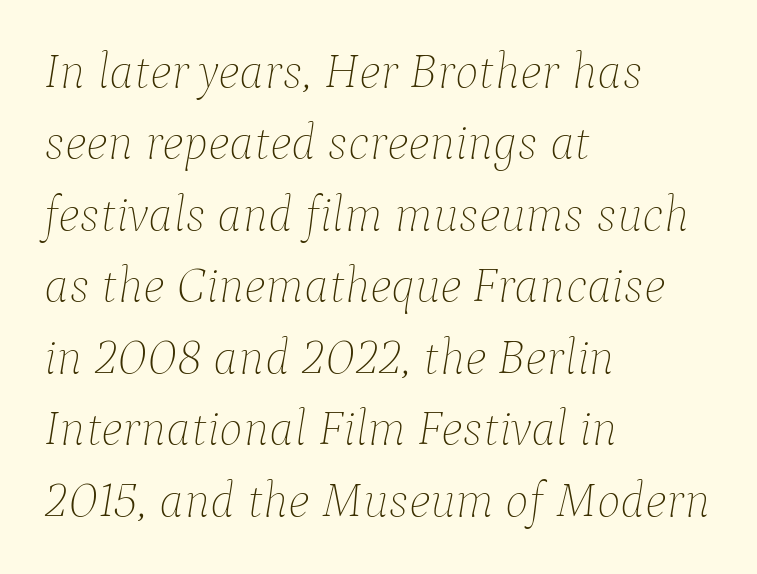
Q: Is the text bold? A: No.
Q: Is the text italic (slanted)? A: Yes, it leans right by about 9 degrees.
Q: Is the text underlined? A: No.
Q: How is the paragraph aligned? A: Left-aligned.
Q: Is the spacing between letters normal or unusually wide? A: Normal.
Q: Is the spacing between lines tight, normal or loose? A: Normal.
Q: Width (condensed, normal, or wide)? A: Normal.
Q: Stroke contrast? A: Low.
Q: x-height? A: Medium.
Q: Monospaced? A: No.
